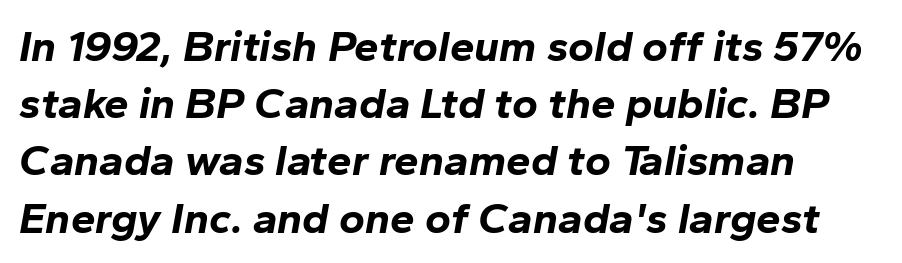
The image shows 44 px bold type, italic (leaning right); set left-aligned, normal line spacing (1.3x), normal letter spacing, not underlined; low stroke contrast and a medium x-height.
